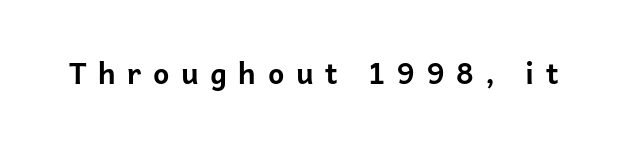
The image shows 29 px bold sans-serif type, upright; set unusually wide letter spacing (+0.4 em), not underlined; low stroke contrast and a medium x-height.
